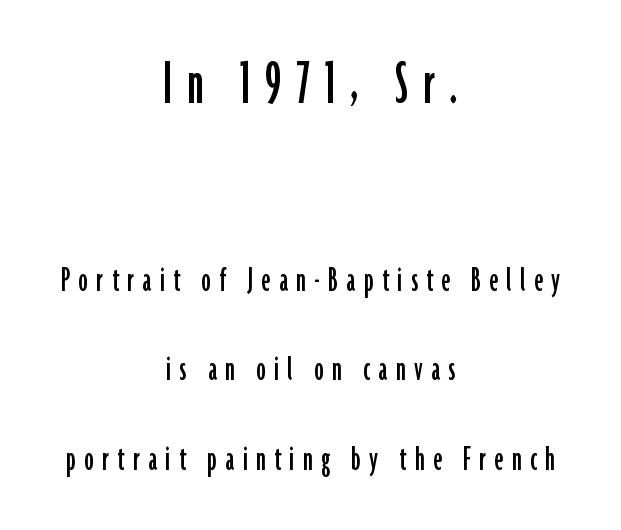
{"serif": "no", "italic": "no", "width": "condensed", "stroke_contrast": "low", "x_height": "medium", "monospaced": "no", "underline": "no", "align": "center", "line_spacing": "loose", "line_spacing_ratio": 2.36, "letter_spacing": "wide", "letter_spacing_em": 0.22, "larger_block": "first", "size_ratio": 1.74, "glyph_px": 66}
